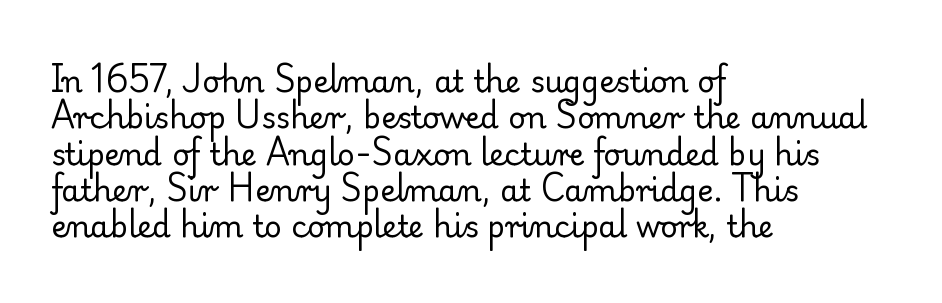
Q: Is the text bold? A: No.
Q: Is the text italic (slanted)? A: No, it is upright.
Q: Is the typeface a serif or a sans-serif typeface? A: Serif.
Q: Is the text underlined? A: No.
Q: How is the paragraph aligned? A: Left-aligned.
Q: Is the spacing between letters normal or unusually wide? A: Normal.
Q: Width (condensed, normal, or wide)? A: Normal.
Q: Stroke contrast? A: Low.
Q: x-height? A: Small.
Q: Monospaced? A: No.
